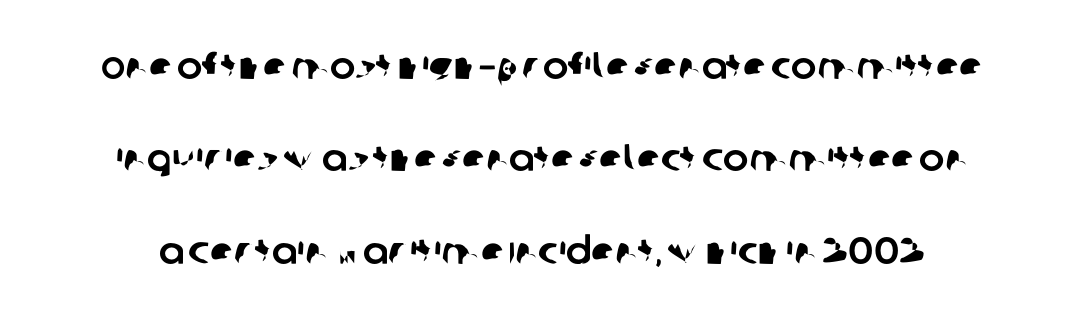
Q: Is the typeface a serif or a sans-serif typeface? A: Sans-serif.
Q: Is the text underlined? A: No.
Q: Is the spacing between letters normal or unusually wide? A: Normal.
Q: Is the spacing between lines tight, normal or loose? A: Loose.
Q: Width (condensed, normal, or wide)? A: Normal.
Q: Stroke contrast? A: Low.
Q: x-height? A: Large.
Q: Monospaced? A: No.
